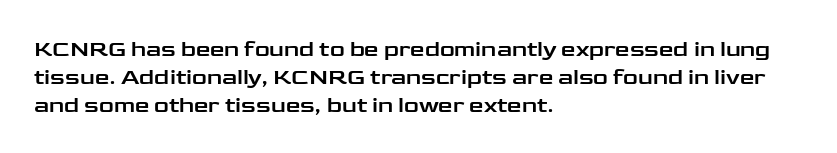
The image shows 23 px text type, upright; set left-aligned, line spacing 1.22x, normal letter spacing, not underlined.
